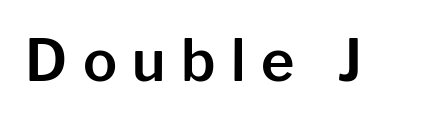
Q: Is the text italic (slanted)? A: No, it is upright.
Q: Is the typeface a serif or a sans-serif typeface? A: Sans-serif.
Q: Is the text underlined? A: No.
Q: Is the spacing between letters normal or unusually wide? A: Unusually wide.
Q: Width (condensed, normal, or wide)? A: Normal.
Q: Stroke contrast? A: Low.
Q: x-height? A: Medium.
Q: Monospaced? A: No.
